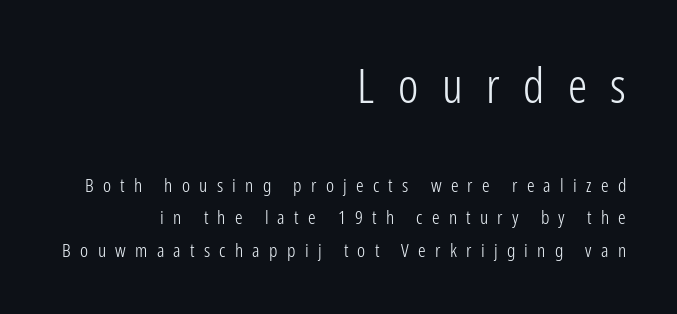
Q: Is the text bold? A: No.
Q: Is the text italic (slanted)? A: No, it is upright.
Q: Is the typeface a serif or a sans-serif typeface? A: Sans-serif.
Q: Is the text underlined? A: No.
Q: How is the paragraph aligned? A: Right-aligned.
Q: Is the spacing between letters normal or unusually wide? A: Unusually wide.
Q: Is the spacing between lines tight, normal or loose? A: Normal.
Q: Which block of text is set in a larger size, the first (top) or the second (bottom)? A: The first (top) one.
Q: Width (condensed, normal, or wide)? A: Condensed.
Q: Stroke contrast? A: Low.
Q: x-height? A: Medium.
Q: Monospaced? A: No.
